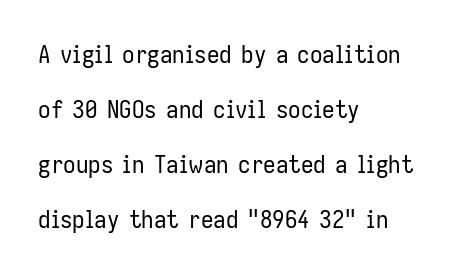
The image shows 25 px text type, upright; set left-aligned, loose line spacing (2.2x), normal letter spacing, not underlined.
